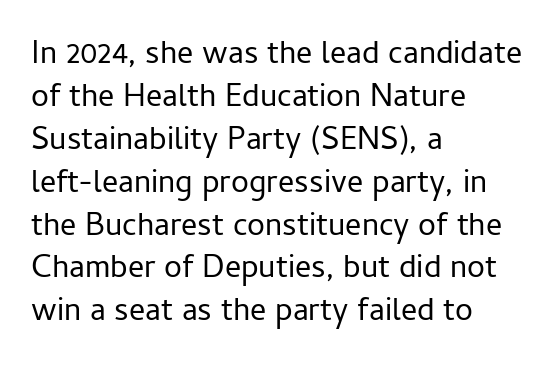
Are there feet on the stems? There aren't — it's a sans. How would I describe the line gaps? Plain and ordinary. This sample uses an upright cut, with every glyph sitting square on the baseline. Does extra space separate the letters? No, they use regular spacing. This sample has the flowing, uneven cadence of proportional lettering.
